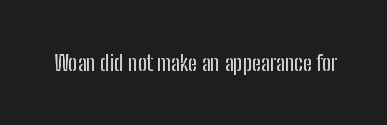
{"italic": "no", "underline": "no", "letter_spacing": "normal", "letter_spacing_em": 0.0, "glyph_px": 22}
